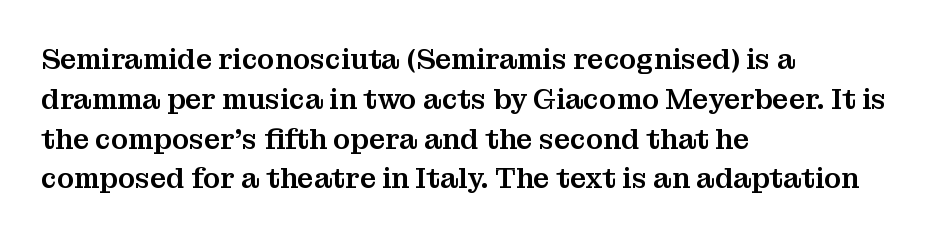
{"serif": "yes", "italic": "no", "width": "normal", "stroke_contrast": "medium", "x_height": "medium", "monospaced": "no", "underline": "no", "align": "left", "line_spacing": "normal", "line_spacing_ratio": 1.42, "letter_spacing": "normal", "letter_spacing_em": 0.0, "glyph_px": 28}
